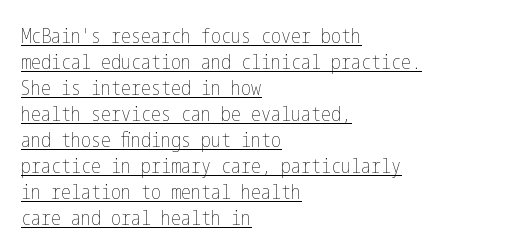
{"italic": "no", "bold": "no", "underline": "yes", "align": "left", "line_spacing": "normal", "line_spacing_ratio": 1.3, "letter_spacing": "normal", "letter_spacing_em": 0.0, "glyph_px": 20}
